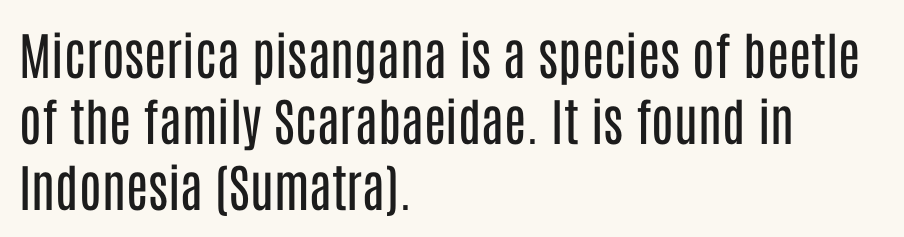
These lines sit exactly where default settings would place them. What kind of face is this? One without serifs — a sans. The setting favours the left margin, as ordinary paragraphs usually do. Think standard paragraph weight, or any step lighter than that.
